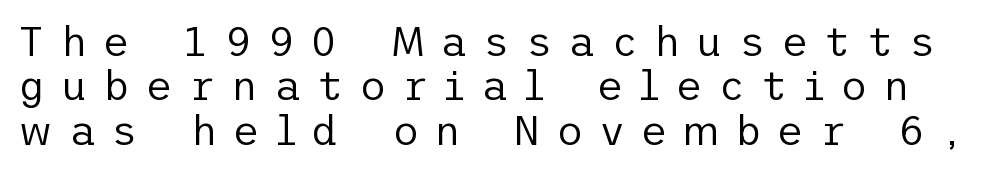
Q: Is the text bold? A: No.
Q: Is the text italic (slanted)? A: No, it is upright.
Q: Is the typeface a serif or a sans-serif typeface? A: Sans-serif.
Q: Is the text underlined? A: No.
Q: Is the spacing between letters normal or unusually wide? A: Unusually wide.
Q: Is the spacing between lines tight, normal or loose? A: Tight.
Q: Width (condensed, normal, or wide)? A: Normal.
Q: Stroke contrast? A: Low.
Q: x-height? A: Medium.
